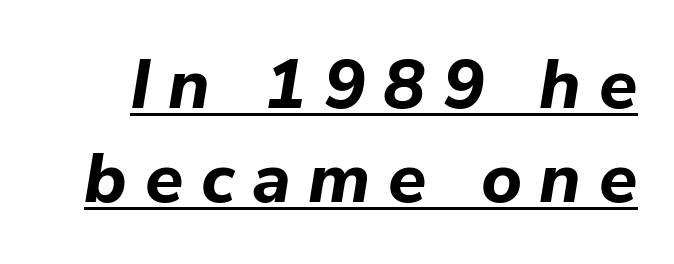
Q: Is the text bold? A: Yes.
Q: Is the text italic (slanted)? A: Yes, it leans right by about 9 degrees.
Q: Is the text underlined? A: Yes.
Q: Is the spacing between letters normal or unusually wide? A: Unusually wide.
Q: Is the spacing between lines tight, normal or loose? A: Normal.
Q: Width (condensed, normal, or wide)? A: Normal.
Q: Stroke contrast? A: Low.
Q: x-height? A: Medium.
Q: Monospaced? A: No.
